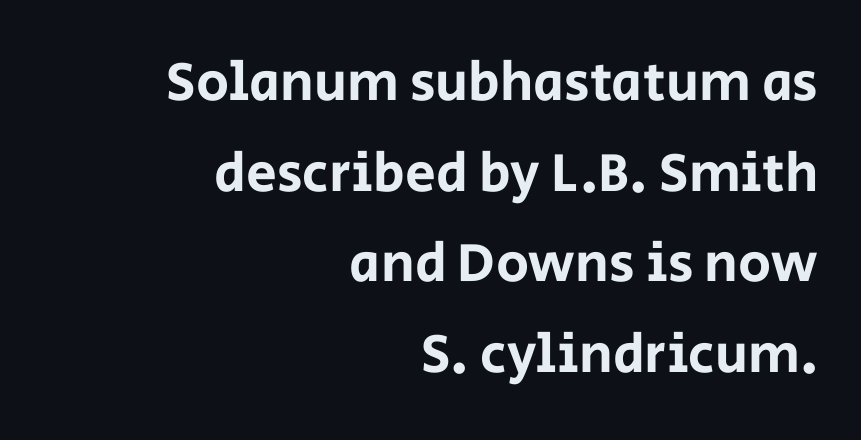
Are there feet on the stems? There aren't — it's a sans. Decoration check: the copy has no underline. These lines are rendered in a variable-pitch font. Line ends are locked; line starts wander. This rendering leaves character spacing at its baseline value. Is there much room between lines? A standard amount, neither cramped nor airy.
